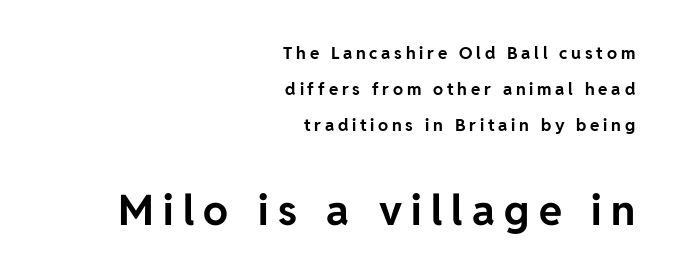
Q: Is the text bold? A: Yes.
Q: Is the text italic (slanted)? A: No, it is upright.
Q: Is the typeface a serif or a sans-serif typeface? A: Sans-serif.
Q: Is the text underlined? A: No.
Q: How is the paragraph aligned? A: Right-aligned.
Q: Is the spacing between letters normal or unusually wide? A: Unusually wide.
Q: Is the spacing between lines tight, normal or loose? A: Loose.
Q: Which block of text is set in a larger size, the first (top) or the second (bottom)? A: The second (bottom) one.
Q: Width (condensed, normal, or wide)? A: Normal.
Q: Stroke contrast? A: Low.
Q: x-height? A: Medium.
Q: Monospaced? A: No.
